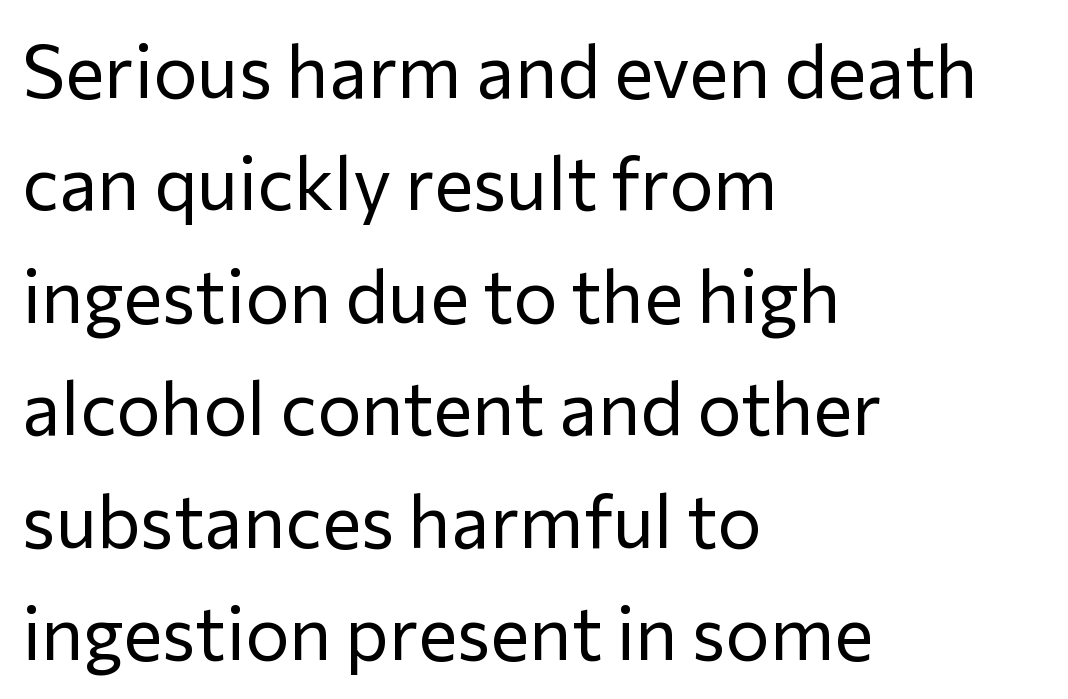
The image shows 74 px regular-weight sans-serif type, upright; set left-aligned, normal line spacing (1.52x), normal letter spacing, not underlined; low stroke contrast and a medium x-height.
